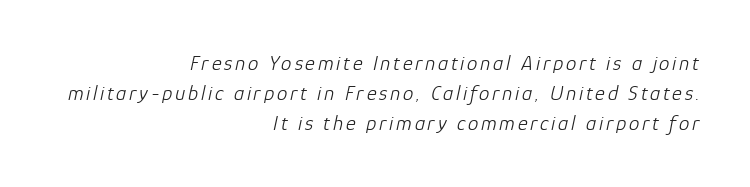
Q: Is the text bold? A: No.
Q: Is the text italic (slanted)? A: Yes, it leans right by about 12 degrees.
Q: Is the text underlined? A: No.
Q: How is the paragraph aligned? A: Right-aligned.
Q: Is the spacing between lines tight, normal or loose? A: Normal.
